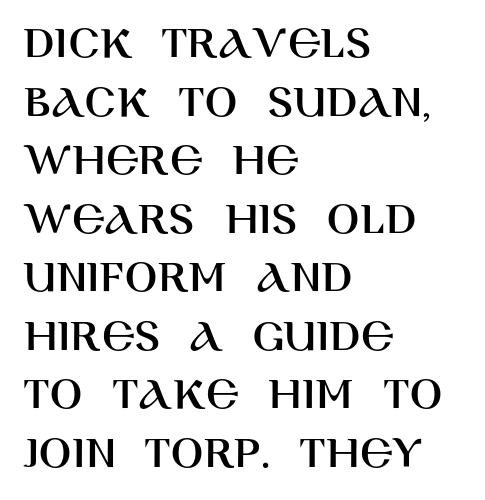
Q: Is the text italic (slanted)? A: No, it is upright.
Q: Is the typeface a serif or a sans-serif typeface? A: Sans-serif.
Q: Is the text underlined? A: No.
Q: How is the paragraph aligned? A: Left-aligned.
Q: Is the spacing between letters normal or unusually wide? A: Normal.
Q: Width (condensed, normal, or wide)? A: Normal.
Q: Stroke contrast? A: High.
Q: x-height? A: Large.
Q: Monospaced? A: No.
